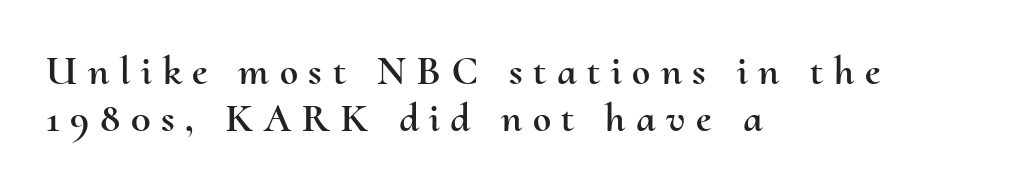
The image shows 41 px text type, upright; set left-aligned, tight line spacing (1.15x), unusually wide letter spacing (+0.26 em), not underlined; medium stroke contrast and a small x-height.
